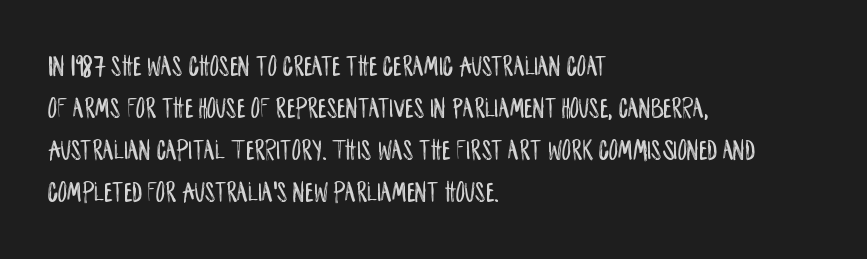
The image shows 29 px condensed sans-serif type, upright; set left-aligned, normal line spacing (1.45x), normal letter spacing, not underlined; low stroke contrast and a large x-height.
